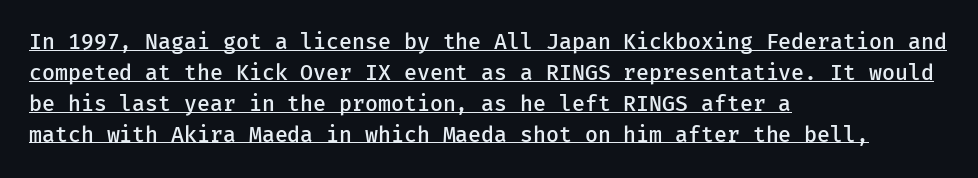
The line texture is even and compact thanks to regular tracking. Strokes here are thickened, but only to semibold level. The typesetter has applied underlining to the passage shown. Do the letters lean? They stand straight.
